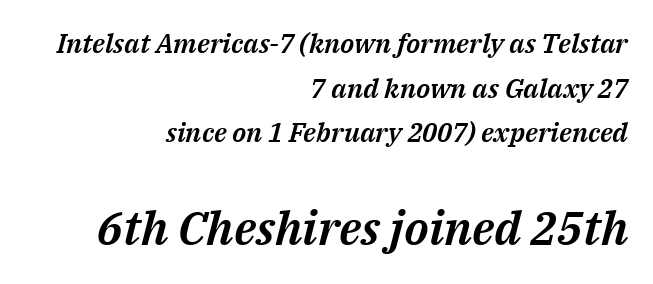
{"italic": "yes", "lean": "right", "slant_degrees": 14, "width": "normal", "stroke_contrast": "medium", "x_height": "medium", "monospaced": "no", "underline": "no", "align": "right", "line_spacing": "normal", "line_spacing_ratio": 1.65, "letter_spacing": "normal", "letter_spacing_em": 0.0, "larger_block": "second", "size_ratio": 1.74, "glyph_px": 47}
